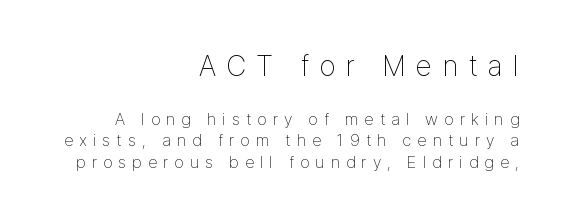
The image shows 29 px thin, condensed sans-serif type, upright; set right-aligned, normal line spacing (1.26x), unusually wide letter spacing (+0.36 em), not underlined; the first (top) block is 1.71x larger; low stroke contrast and a medium x-height.
